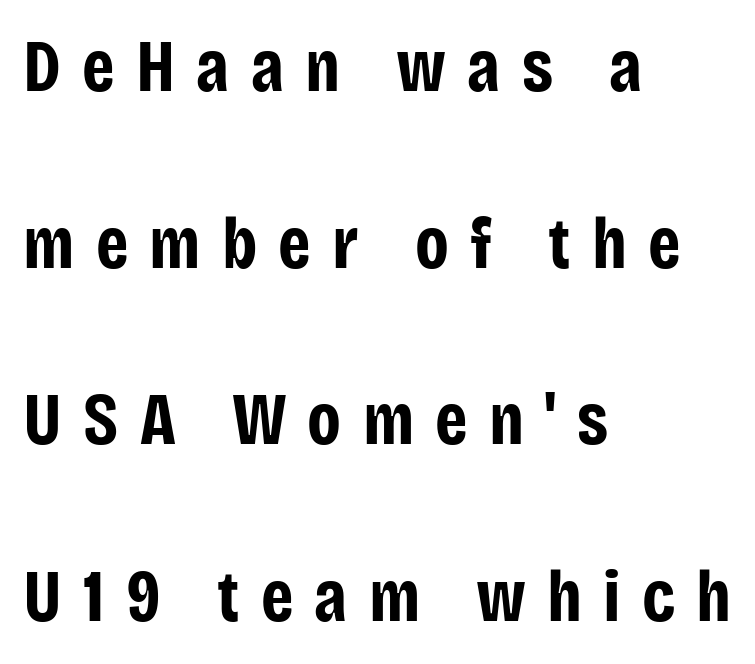
The image shows 73 px bold, condensed sans-serif type, upright; set left-aligned, loose line spacing (2.42x), unusually wide letter spacing (+0.29 em), not underlined; low stroke contrast and a large x-height.
